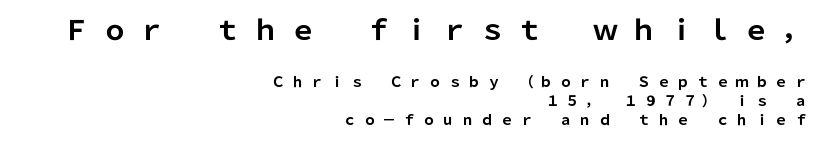
Ordinary non-slanted type is in use. Anything drawn beneath the words? Only blank space. Display-style spreading of the glyphs; the letterfit is very open. Bigger letters appear in the top chunk; the bottom chunk is reduced. Heavy, bold letterforms. A typesetter would call this leading conventional body-copy spacing.
